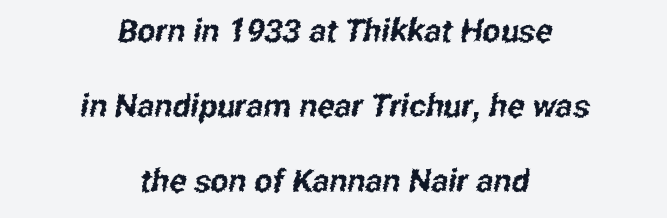
{"serif": "no", "width": "condensed", "stroke_contrast": "low", "x_height": "medium", "monospaced": "no", "underline": "no", "align": "center", "line_spacing": "loose", "line_spacing_ratio": 2.34, "letter_spacing": "normal", "letter_spacing_em": 0.0, "glyph_px": 32}
